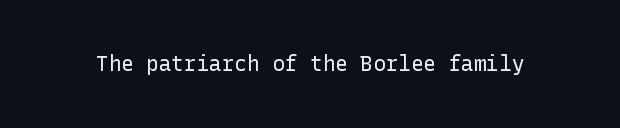
{"italic": "no", "bold": "no", "underline": "no", "letter_spacing": "normal", "letter_spacing_em": 0.0, "glyph_px": 21}
